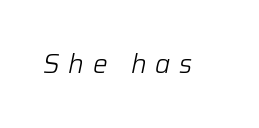
The tracking reads as deliberately expanded to a designer's eye. Style check: oblique. Check the space under the baseline: it is left empty. The typesetting does not lean heavy: it is not bold.
